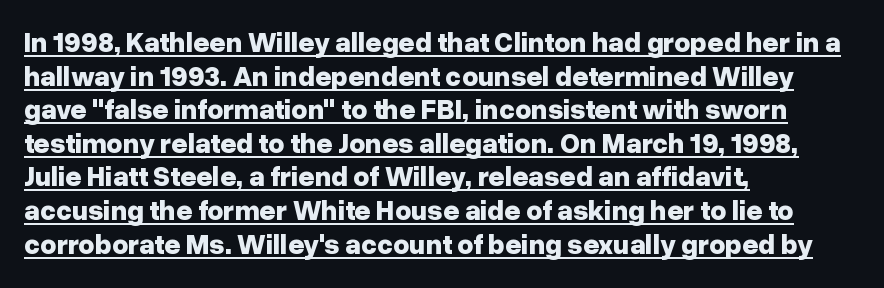
Q: Is the text bold? A: Yes.
Q: Is the text italic (slanted)? A: No, it is upright.
Q: Is the typeface a serif or a sans-serif typeface? A: Sans-serif.
Q: Is the text underlined? A: Yes.
Q: How is the paragraph aligned? A: Left-aligned.
Q: Is the spacing between letters normal or unusually wide? A: Normal.
Q: Width (condensed, normal, or wide)? A: Normal.
Q: Stroke contrast? A: Low.
Q: x-height? A: Medium.
Q: Monospaced? A: No.
